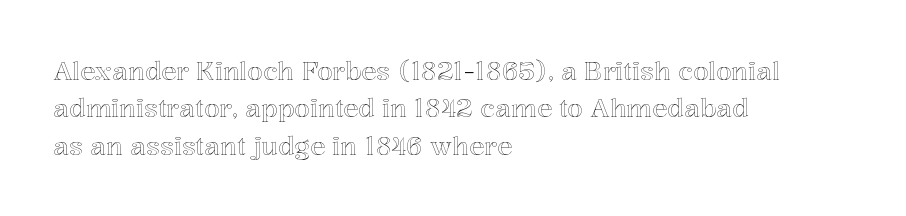
{"italic": "no", "underline": "no", "align": "left", "line_spacing": "normal", "line_spacing_ratio": 1.5, "letter_spacing": "normal", "letter_spacing_em": 0.0, "glyph_px": 25}
